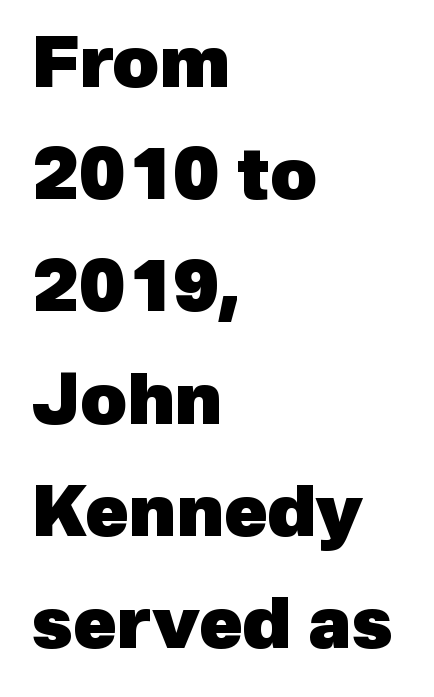
The string is rendered with underlining switched off. Type style note: lacks serifs. The sample has been set heavy, in full bold. Regarding leading, the lines here are spaced in the standard way. This sample is left-justified, so line endings fall wherever the words run out. Think of a printed novel: that variable character pitch is what you see here.
